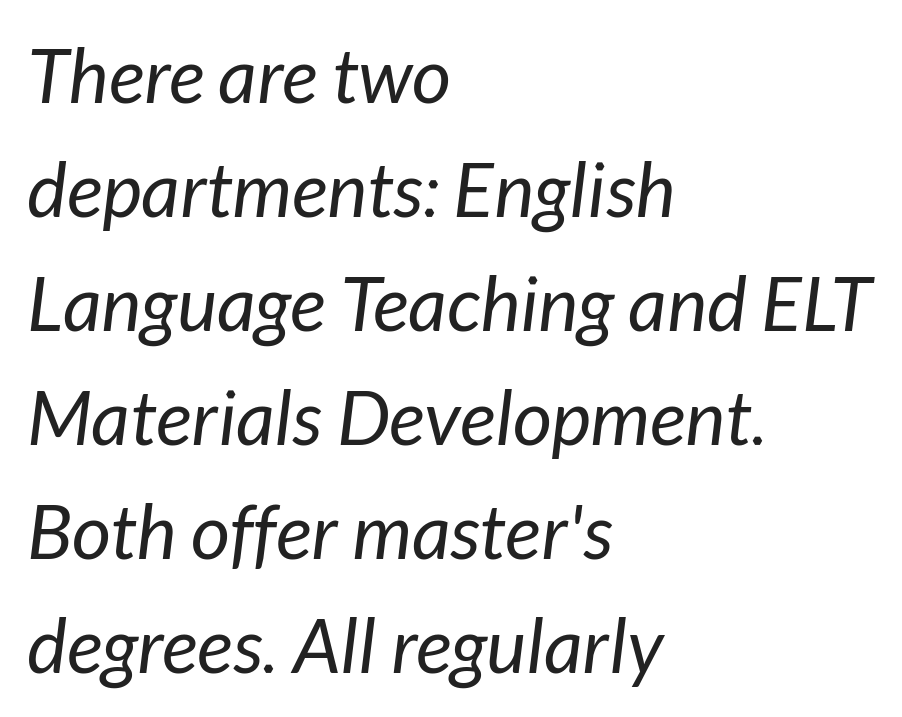
Default kerning and tracking; the words read as compact shapes. Caption: face not bold, strokes unweighted. The typesetter chose a ragged-right arrangement here. The leading is moderate, giving the passage an even texture. Designer's note — italics engaged.
